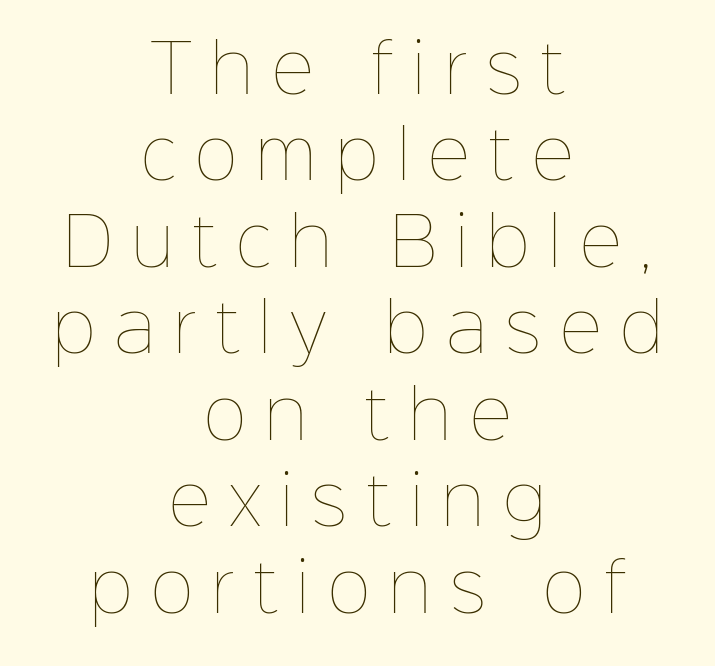
Q: Is the text bold? A: No.
Q: Is the text italic (slanted)? A: No, it is upright.
Q: Is the text underlined? A: No.
Q: How is the paragraph aligned? A: Centered.
Q: Is the spacing between letters normal or unusually wide? A: Unusually wide.
Q: Is the spacing between lines tight, normal or loose? A: Normal.
Q: Width (condensed, normal, or wide)? A: Normal.
Q: Stroke contrast? A: Low.
Q: x-height? A: Medium.
Q: Monospaced? A: No.
